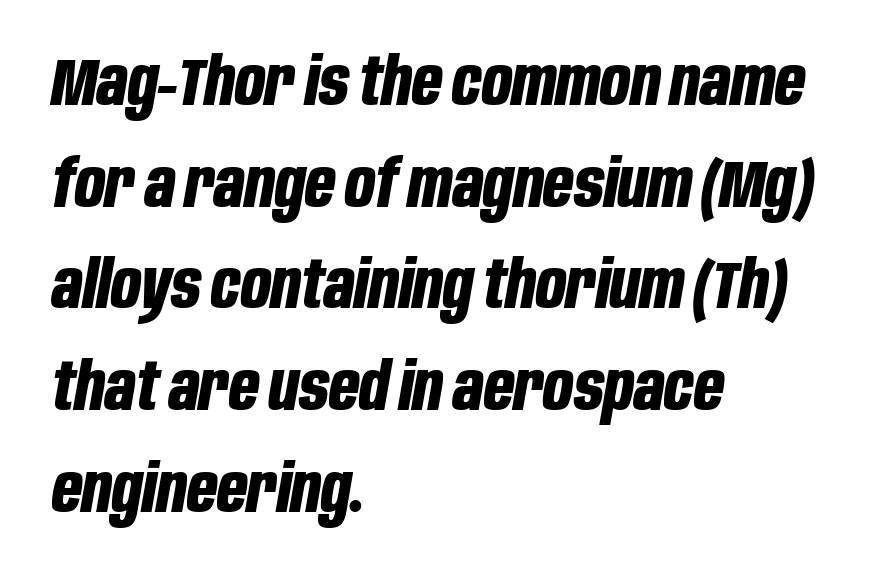
Q: Is the text bold? A: Yes.
Q: Is the text italic (slanted)? A: Yes, it leans right by about 10 degrees.
Q: Is the text underlined? A: No.
Q: How is the paragraph aligned? A: Left-aligned.
Q: Is the spacing between letters normal or unusually wide? A: Normal.
Q: Is the spacing between lines tight, normal or loose? A: Normal.
Q: Width (condensed, normal, or wide)? A: Condensed.
Q: Stroke contrast? A: Low.
Q: x-height? A: Large.
Q: Monospaced? A: No.
